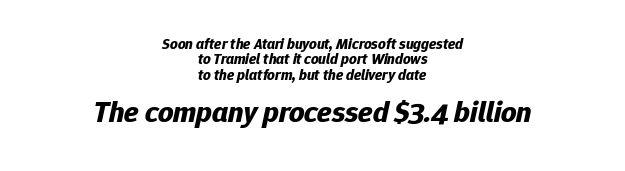
Q: Is the text bold? A: Yes.
Q: Is the text italic (slanted)? A: Yes, it leans right by about 12 degrees.
Q: Is the text underlined? A: No.
Q: How is the paragraph aligned? A: Centered.
Q: Is the spacing between letters normal or unusually wide? A: Normal.
Q: Is the spacing between lines tight, normal or loose? A: Tight.
Q: Which block of text is set in a larger size, the first (top) or the second (bottom)? A: The second (bottom) one.
Q: Width (condensed, normal, or wide)? A: Normal.
Q: Stroke contrast? A: Low.
Q: x-height? A: Medium.
Q: Monospaced? A: No.
